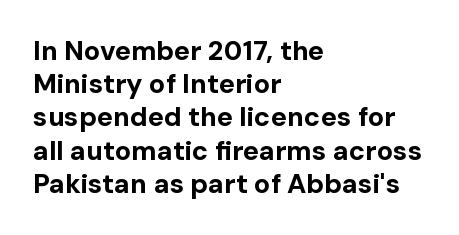
{"italic": "no", "bold": "yes", "underline": "no", "align": "left", "line_spacing_ratio": 1.23, "letter_spacing": "normal", "letter_spacing_em": 0.0, "glyph_px": 27}
